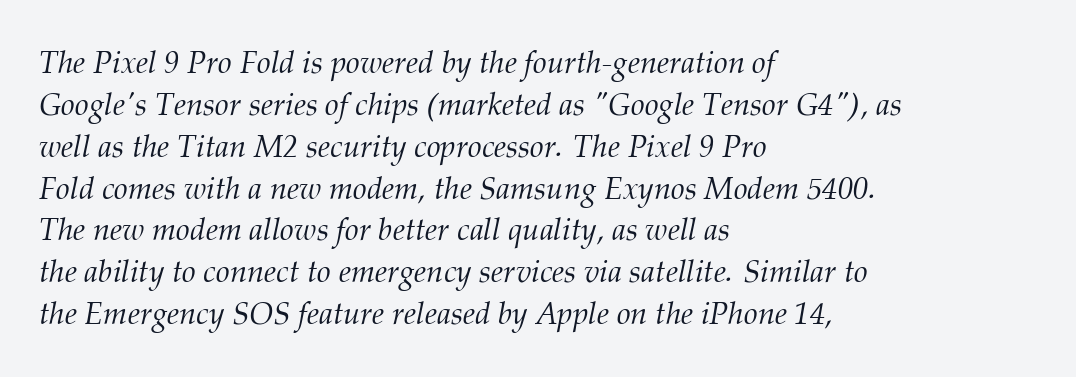
Q: Is the text bold? A: No.
Q: Is the text italic (slanted)? A: Yes, it leans right by about 12 degrees.
Q: Is the typeface a serif or a sans-serif typeface? A: Serif.
Q: Is the text underlined? A: No.
Q: How is the paragraph aligned? A: Left-aligned.
Q: Is the spacing between letters normal or unusually wide? A: Normal.
Q: Is the spacing between lines tight, normal or loose? A: Normal.
Q: Width (condensed, normal, or wide)? A: Normal.
Q: Stroke contrast? A: Medium.
Q: x-height? A: Medium.
Q: Monospaced? A: No.
